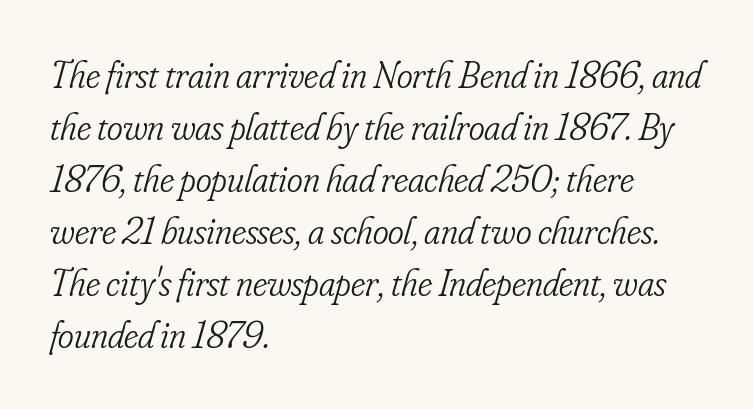
The image shows 38 px light, condensed serif type, italic (leaning right); set left-aligned, normal line spacing (1.37x), normal letter spacing, not underlined; low stroke contrast and a small x-height.
